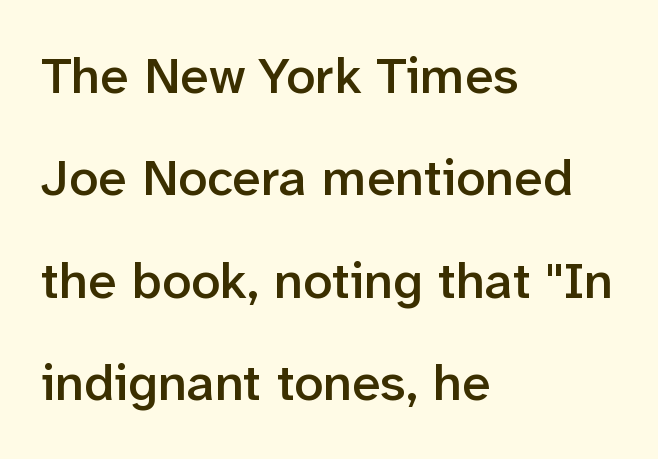
{"serif": "no", "italic": "no", "bold": "semi", "weight": "semibold", "width": "normal", "stroke_contrast": "low", "x_height": "medium", "monospaced": "no", "underline": "no", "align": "left", "line_spacing": "loose", "line_spacing_ratio": 1.97, "letter_spacing": "normal", "letter_spacing_em": 0.0, "glyph_px": 52}
